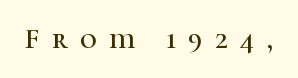
Rendered with straight, roman letterforms. Spacing between characters has been opened up far beyond the box default. The face used here is seriffed, in the tradition of book romans. Do the characters align in a grid? No, the font is proportional. Letters rest on an invisible, unmarked baseline.
